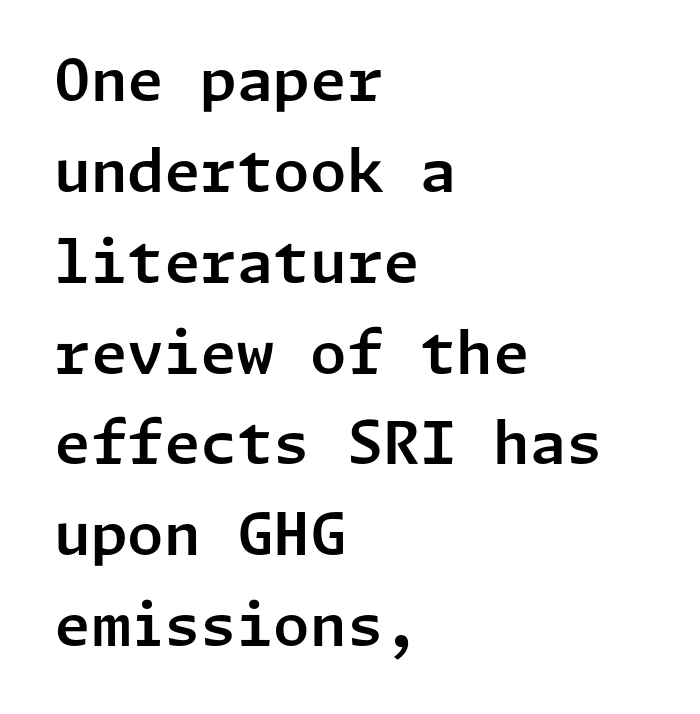
The image shows 59 px sans-serif type, upright; set left-aligned, normal line spacing (1.54x), normal letter spacing, not underlined; low stroke contrast and a medium x-height.
